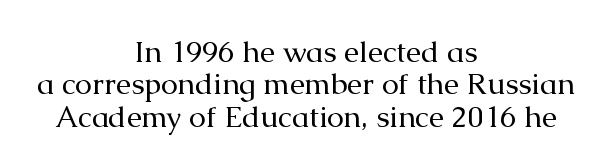
{"serif": "yes", "italic": "no", "bold": "no", "weight": "regular", "width": "normal", "stroke_contrast": "medium", "x_height": "medium", "monospaced": "no", "underline": "no", "align": "center", "line_spacing": "tight", "line_spacing_ratio": 1.08, "letter_spacing": "normal", "letter_spacing_em": 0.0, "glyph_px": 30}
